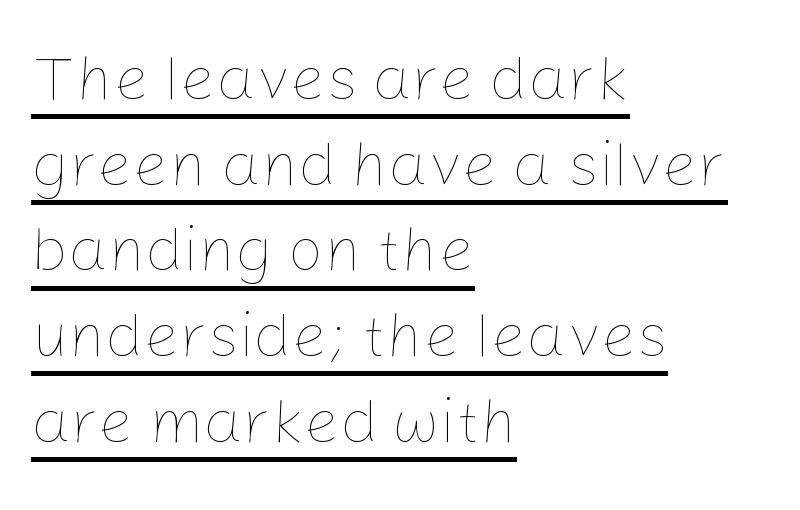
The image shows 63 px thin type, upright; set left-aligned, normal line spacing (1.36x), normal letter spacing, underlined; low stroke contrast and a medium x-height.
